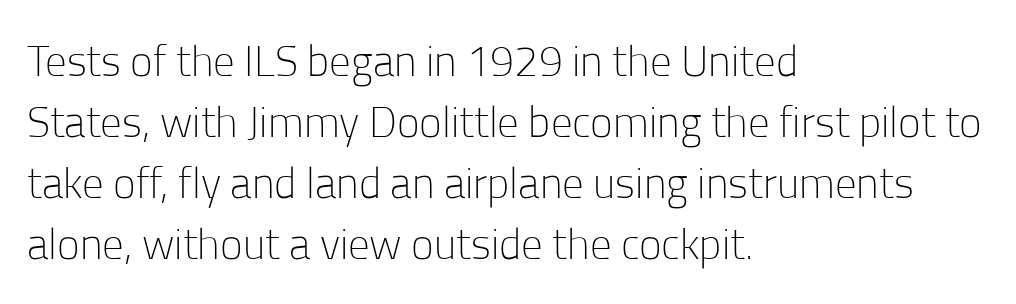
The image shows 43 px light sans-serif type, upright; set left-aligned, normal line spacing (1.42x), normal letter spacing, not underlined; low stroke contrast and a medium x-height.
